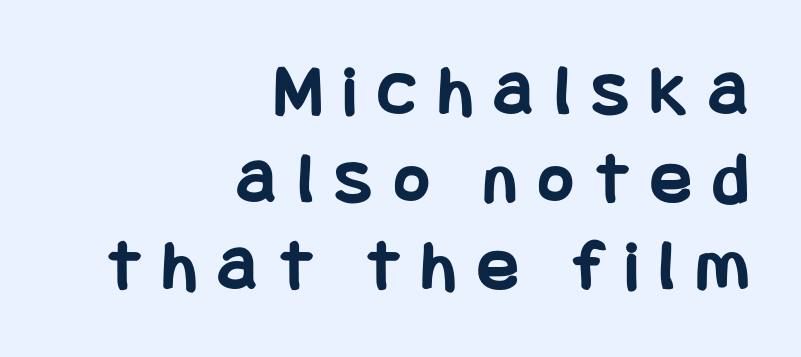
Weight check: bold — yes, fully. Typeset ragged left — the right edge is the straight one. Ascenders rise straight up at ninety degrees. You could only call the tracking loose — the letters float apart. Beneath every word, the page is bare. A typesetter would label this face a sans.
